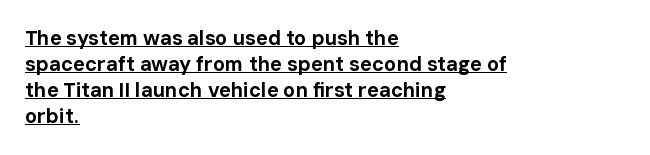
Q: Is the text bold? A: Yes.
Q: Is the text italic (slanted)? A: No, it is upright.
Q: Is the text underlined? A: Yes.
Q: How is the paragraph aligned? A: Left-aligned.
Q: Is the spacing between letters normal or unusually wide? A: Normal.
Q: Is the spacing between lines tight, normal or loose? A: Normal.
